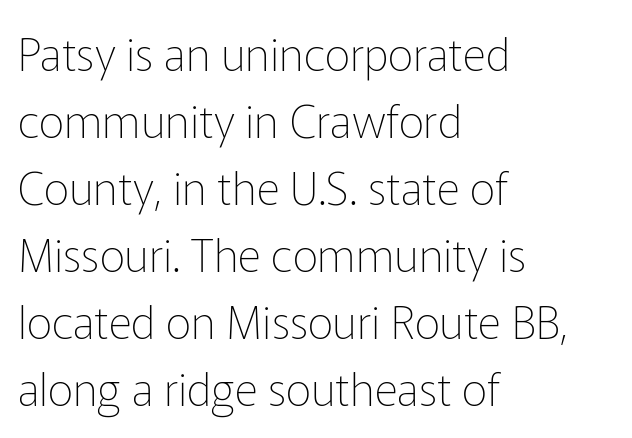
Q: Is the text bold? A: No.
Q: Is the text italic (slanted)? A: No, it is upright.
Q: Is the typeface a serif or a sans-serif typeface? A: Sans-serif.
Q: Is the text underlined? A: No.
Q: How is the paragraph aligned? A: Left-aligned.
Q: Is the spacing between letters normal or unusually wide? A: Normal.
Q: Is the spacing between lines tight, normal or loose? A: Normal.
Q: Width (condensed, normal, or wide)? A: Normal.
Q: Stroke contrast? A: Low.
Q: x-height? A: Medium.
Q: Monospaced? A: No.
